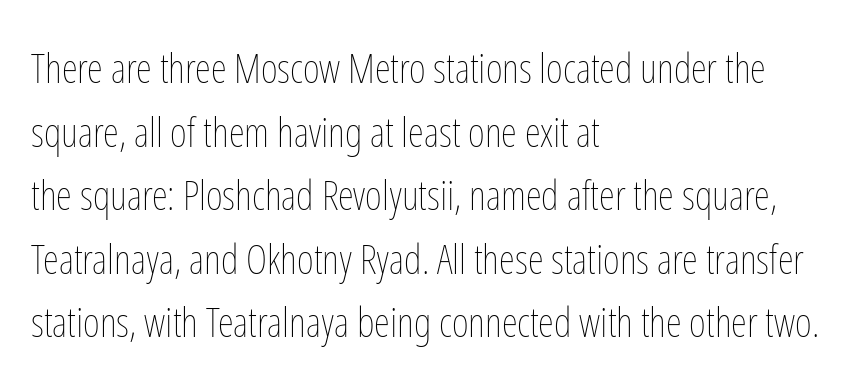
{"italic": "no", "bold": "no", "weight": "thin", "width": "condensed", "stroke_contrast": "low", "x_height": "medium", "monospaced": "no", "underline": "no", "align": "left", "line_spacing": "normal", "line_spacing_ratio": 1.55, "letter_spacing": "normal", "letter_spacing_em": 0.0, "glyph_px": 41}
